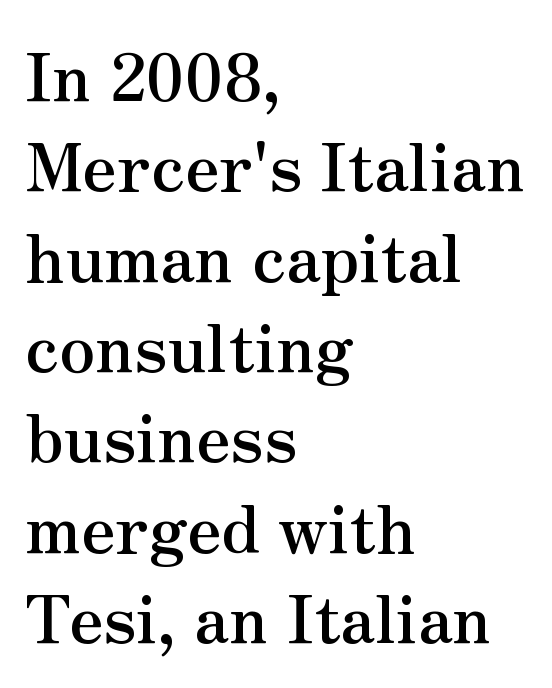
{"serif": "yes", "italic": "no", "bold": "yes", "weight": "semibold", "width": "normal", "stroke_contrast": "medium", "x_height": "small", "monospaced": "no", "underline": "no", "align": "left", "line_spacing": "normal", "line_spacing_ratio": 1.39, "letter_spacing": "normal", "letter_spacing_em": 0.0, "glyph_px": 65}
